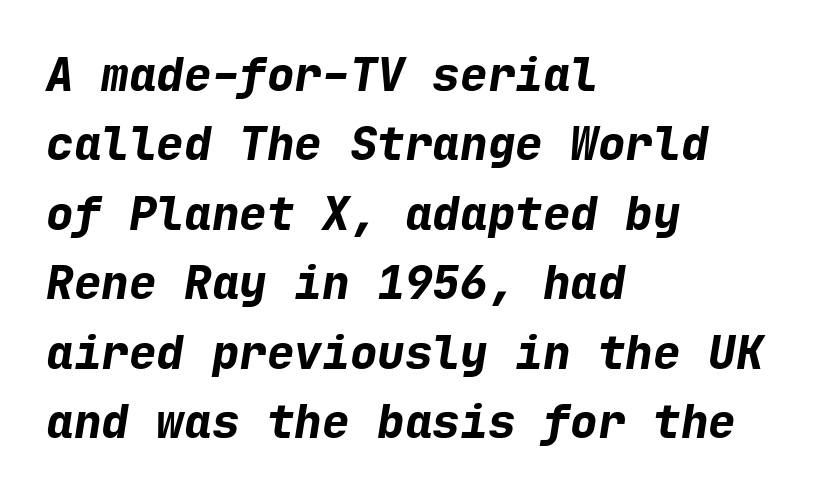
The line texture is even and compact thanks to regular tracking. What weight is shown? A full bold with thick strokes. Compared with typical paragraphs, the rows here are spaced about the same. The rag falls on the right side of this text block. Note the uniform advance width — an 'i' takes as much space as an 'm'. Quick note: underline off.
